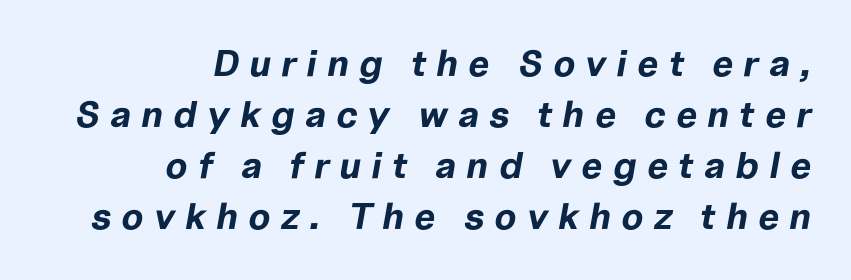
Q: Is the text bold? A: Yes.
Q: Is the text italic (slanted)? A: Yes, it leans right by about 10 degrees.
Q: Is the text underlined? A: No.
Q: How is the paragraph aligned? A: Right-aligned.
Q: Is the spacing between letters normal or unusually wide? A: Unusually wide.
Q: Is the spacing between lines tight, normal or loose? A: Normal.
Q: Width (condensed, normal, or wide)? A: Normal.
Q: Stroke contrast? A: Low.
Q: x-height? A: Medium.
Q: Monospaced? A: No.
